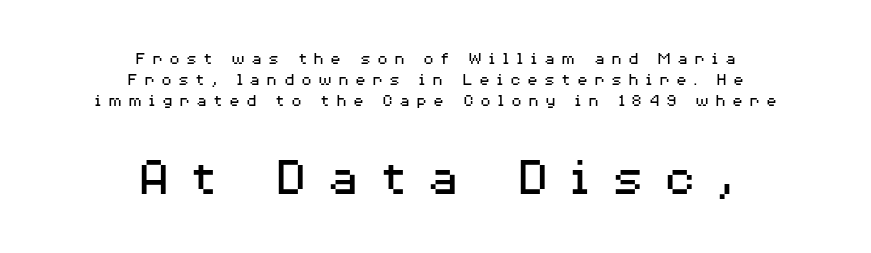
Nothing heavy about these letters — not bold at all. The setting favours the middle, as headings and verse often do. Short note: letters widely spaced. Proportional: the letters do not fall into vertical columns. You can tell from the bare stems that sans-serif type was used.
